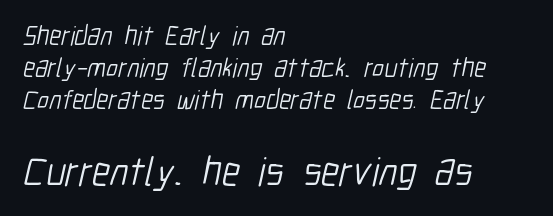
The image shows 41 px light, condensed sans-serif type; set left-aligned, line spacing 1.19x, normal letter spacing, not underlined; the second (bottom) block is 1.52x larger; low stroke contrast and a medium x-height.
